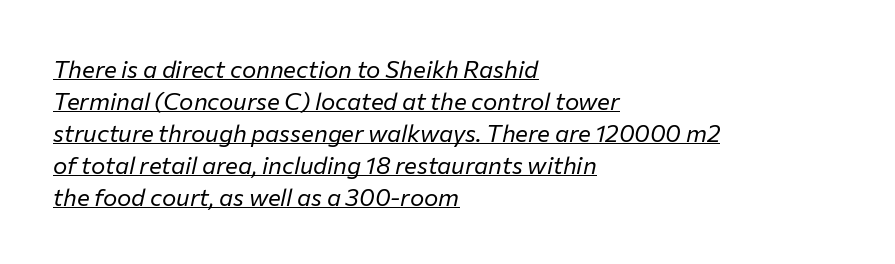
The specimen reads as italic at a glance. Stroke thickness stays within the range of a standard reading face or lighter. Quick note: underline on. Standard letterfit; no display-style spreading of the glyphs. The designer left line spacing at the default. In CSS terms this would be text-align: left.
